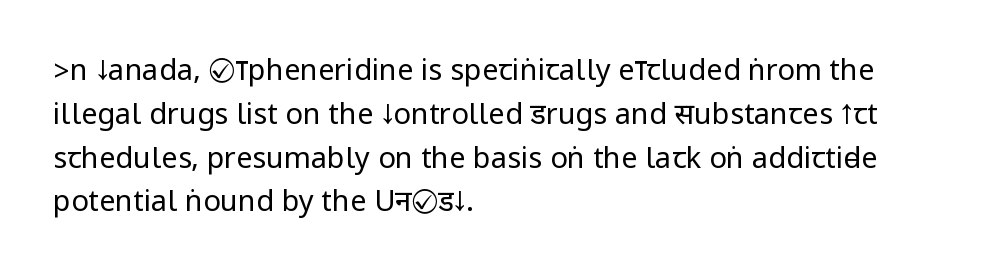
Q: Is the text bold? A: No.
Q: Is the text italic (slanted)? A: No, it is upright.
Q: Is the typeface a serif or a sans-serif typeface? A: Sans-serif.
Q: Is the text underlined? A: No.
Q: How is the paragraph aligned? A: Left-aligned.
Q: Is the spacing between letters normal or unusually wide? A: Normal.
Q: Is the spacing between lines tight, normal or loose? A: Normal.
Q: Width (condensed, normal, or wide)? A: Condensed.
Q: Stroke contrast? A: Low.
